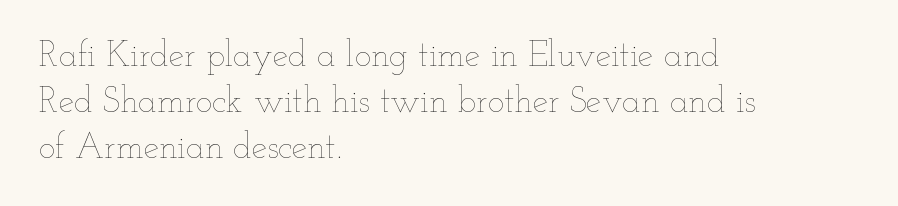
The image shows 35 px thin, wide type, upright; set left-aligned, normal line spacing (1.31x), normal letter spacing, not underlined; low stroke contrast and a small x-height.
